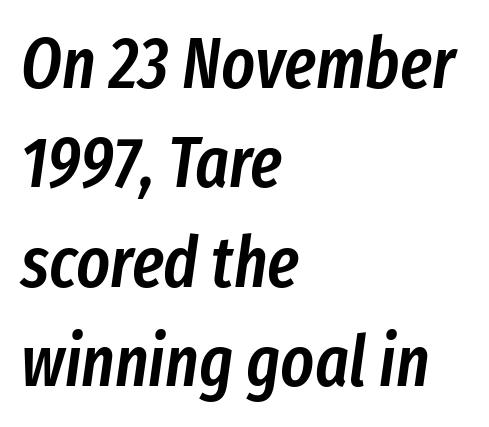
The image shows 71 px semibold, condensed type, italic (leaning right); set left-aligned, normal line spacing (1.4x), normal letter spacing, not underlined; low stroke contrast and a medium x-height.
